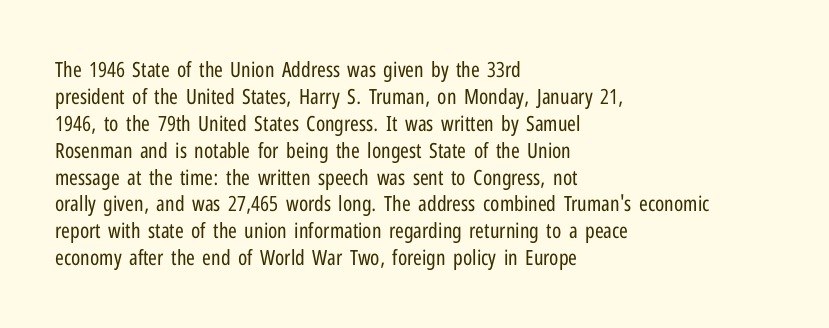
The image shows 21 px text type, upright; set left-aligned, normal line spacing (1.28x), normal letter spacing, not underlined.
